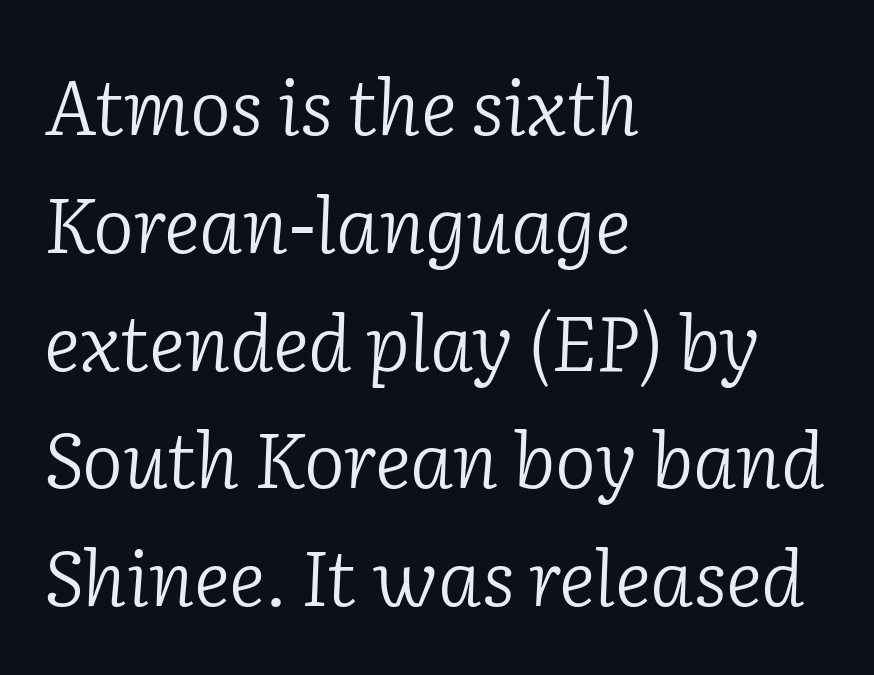
You can tell it's italic because the verticals aren't actually vertical. Heft: none added — not bold. Between one letter and the next there's only the usual sliver of space. Vertically, the passage feels balanced, rows spaced as you'd expect.
